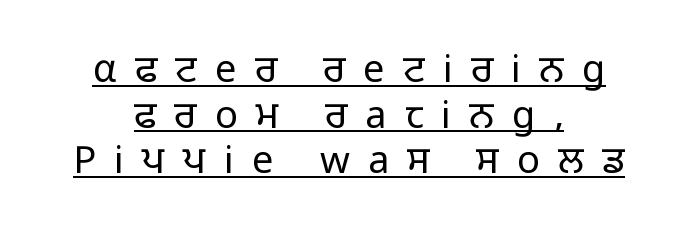
The image shows 38 px light sans-serif type, upright; set centered, line spacing 1.2x, unusually wide letter spacing (+0.48 em), underlined; low stroke contrast and a medium x-height.
